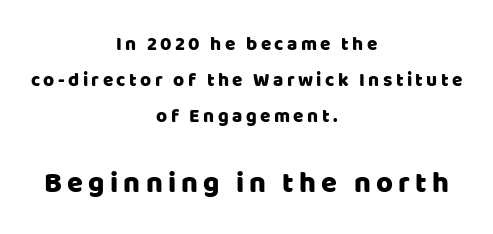
The paragraph has two soft edges and a firm central axis. The glyphs are unaccompanied by any horizontal stroke below them. Block two is the big one; block one sits smaller above it. Here the designer chose a conventional face with non-uniform glyph widths. The axis of the letterforms is exactly vertical. Is this a sans? Yes — the strokes have no serifs.
